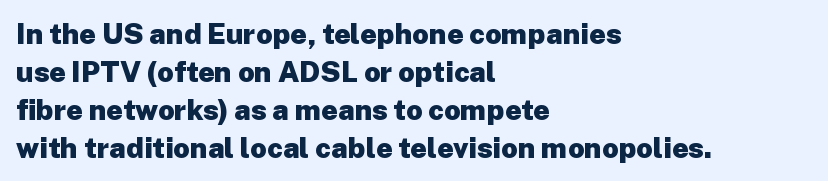
{"serif": "no", "italic": "no", "bold": "yes", "weight": "heavy", "width": "normal", "stroke_contrast": "low", "x_height": "medium", "monospaced": "no", "underline": "no", "align": "left", "line_spacing": "normal", "line_spacing_ratio": 1.31, "letter_spacing": "normal", "letter_spacing_em": 0.0, "glyph_px": 29}
